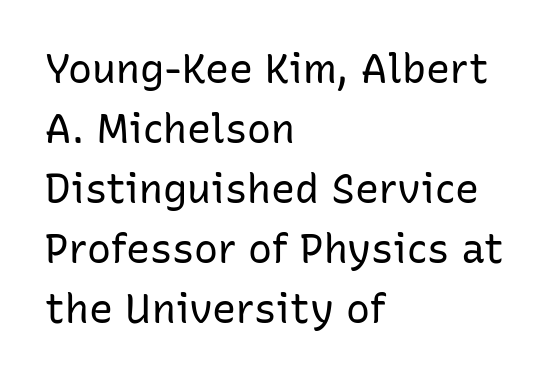
Q: Is the text bold? A: No.
Q: Is the text italic (slanted)? A: No, it is upright.
Q: Is the typeface a serif or a sans-serif typeface? A: Sans-serif.
Q: Is the text underlined? A: No.
Q: How is the paragraph aligned? A: Left-aligned.
Q: Is the spacing between letters normal or unusually wide? A: Normal.
Q: Is the spacing between lines tight, normal or loose? A: Normal.
Q: Width (condensed, normal, or wide)? A: Normal.
Q: Stroke contrast? A: Low.
Q: x-height? A: Medium.
Q: Monospaced? A: No.
